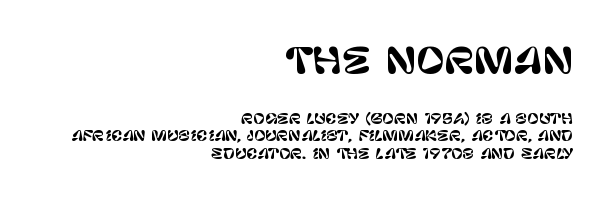
Any mark beneath the type? The region is blank. The lines in this sample share a right terminus and differ only in where they begin. Caption: upper text group enlarged, lower text group reduced. A typesetter would call this proportional, since set widths differ per character.
